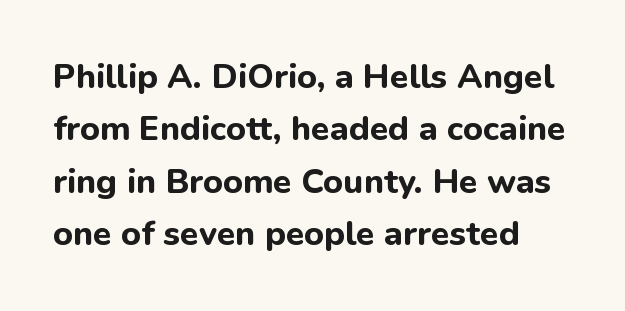
{"serif": "no", "italic": "no", "bold": "yes", "weight": "bold", "width": "normal", "stroke_contrast": "low", "x_height": "medium", "monospaced": "no", "underline": "no", "align": "left", "line_spacing": "normal", "line_spacing_ratio": 1.54, "letter_spacing": "normal", "letter_spacing_em": 0.0, "glyph_px": 34}
